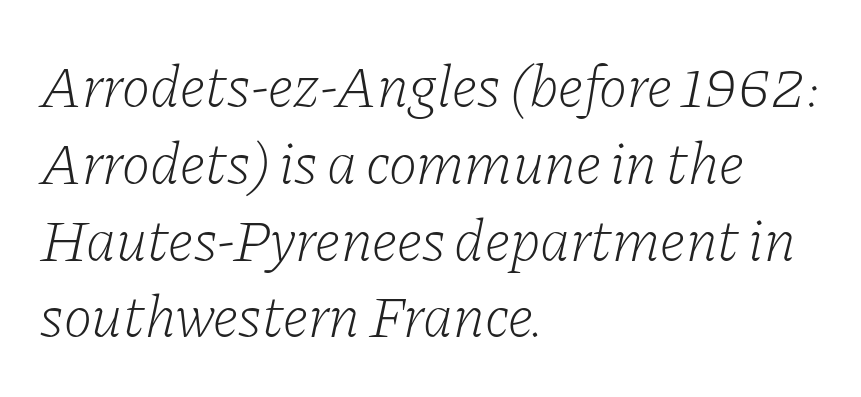
{"serif": "yes", "italic": "yes", "lean": "right", "slant_degrees": 11, "bold": "no", "weight": "light", "width": "normal", "stroke_contrast": "low", "x_height": "medium", "monospaced": "no", "underline": "no", "align": "left", "line_spacing": "normal", "line_spacing_ratio": 1.28, "letter_spacing": "normal", "letter_spacing_em": 0.0, "glyph_px": 60}
